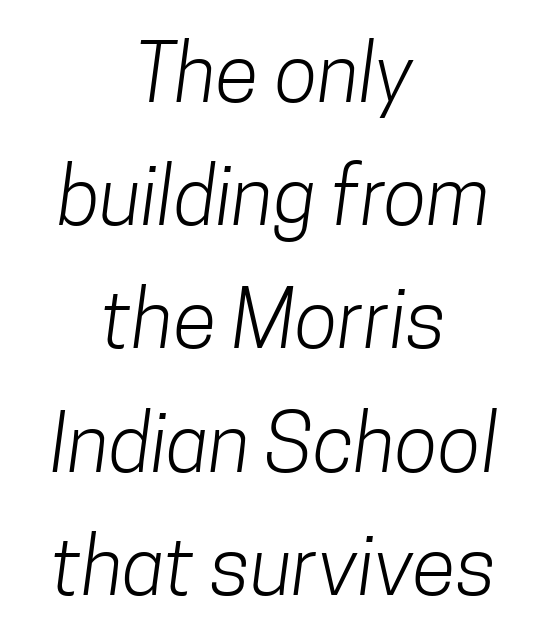
Typeset on center — no edge is straight. The face used here is rendered with its standard letterfit. To sum up the face: it is a sans, with no serifs. The space directly below the letters is spotless.
